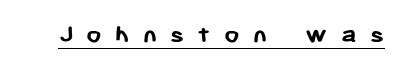
{"italic": "no", "bold": "yes", "underline": "yes", "letter_spacing": "wide", "letter_spacing_em": 0.49, "glyph_px": 27}
